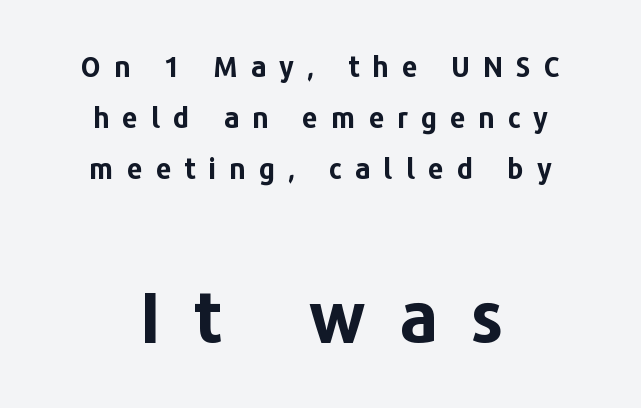
Q: Is the text bold? A: Yes.
Q: Is the text italic (slanted)? A: No, it is upright.
Q: Is the typeface a serif or a sans-serif typeface? A: Sans-serif.
Q: Is the text underlined? A: No.
Q: How is the paragraph aligned? A: Centered.
Q: Is the spacing between letters normal or unusually wide? A: Unusually wide.
Q: Which block of text is set in a larger size, the first (top) or the second (bottom)? A: The second (bottom) one.
Q: Width (condensed, normal, or wide)? A: Normal.
Q: Stroke contrast? A: Low.
Q: x-height? A: Medium.
Q: Monospaced? A: No.
